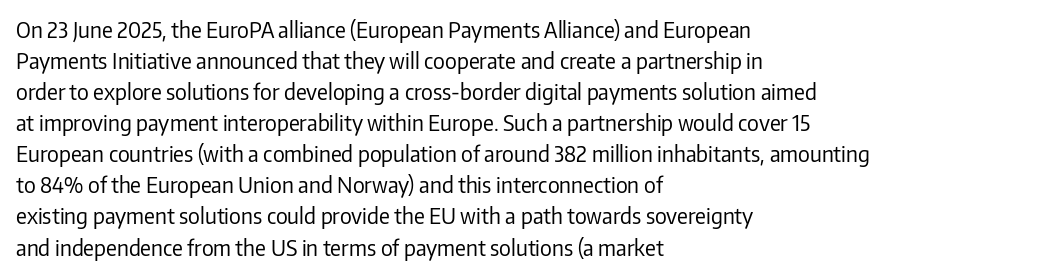
{"italic": "no", "bold": "no", "underline": "no", "align": "left", "line_spacing": "normal", "line_spacing_ratio": 1.48, "letter_spacing": "normal", "letter_spacing_em": 0.0, "glyph_px": 21}
